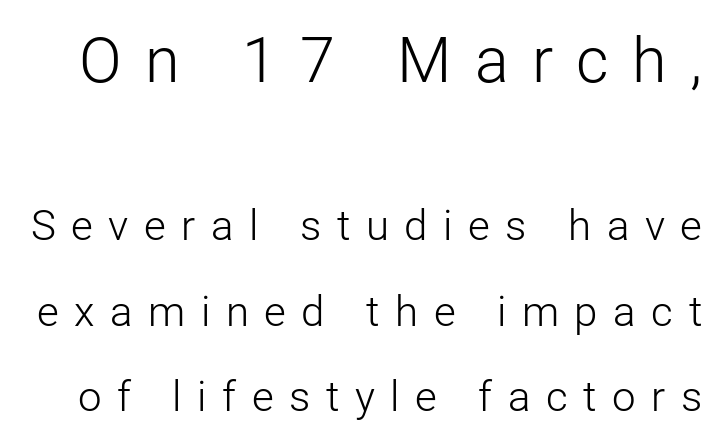
{"serif": "no", "italic": "no", "bold": "no", "weight": "light", "width": "normal", "stroke_contrast": "low", "x_height": "medium", "monospaced": "no", "underline": "no", "line_spacing": "loose", "line_spacing_ratio": 2.03, "letter_spacing": "wide", "letter_spacing_em": 0.37, "larger_block": "first", "size_ratio": 1.5, "glyph_px": 63}
